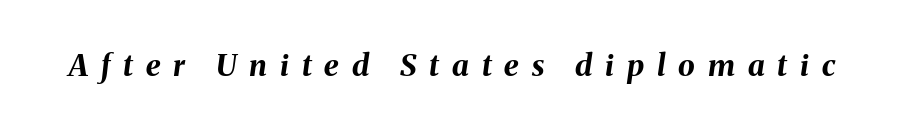
The image shows 30 px bold type, italic (leaning right); set unusually wide letter spacing (+0.43 em), not underlined; medium stroke contrast and a medium x-height.
